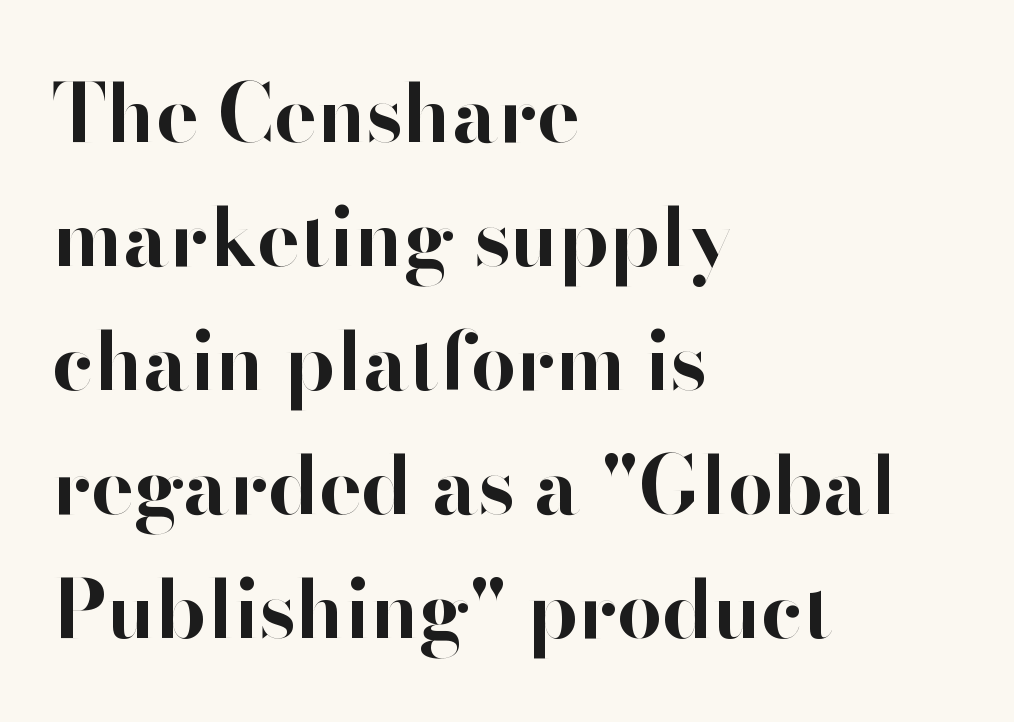
Proportional: the letters do not fall into vertical columns. Descender tails drop into unmarked territory. The face used here is rendered with its standard letterfit. One glance says typical: line gaps are just what's usual. Do the letters lean? They stand straight.
